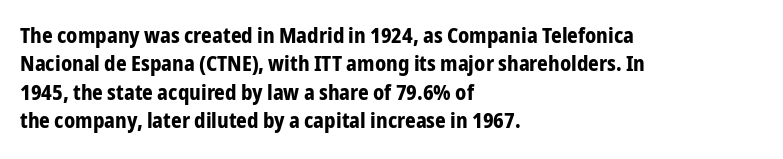
The lines in this sample share a left origin and differ only in where they stop. The block of text has a typical density, with ordinary space between rows. Posture: upright roman. The characters look thick and weighty, a clear bold. Letters rest on an invisible, unmarked baseline. There is no visible air inserted between adjacent glyphs.
